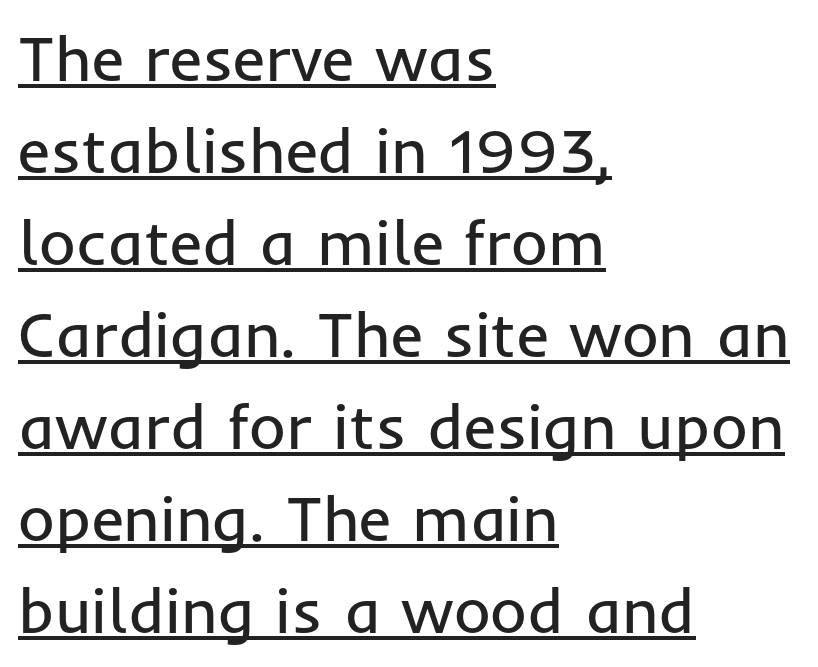
Q: Is the text bold? A: No.
Q: Is the text italic (slanted)? A: No, it is upright.
Q: Is the typeface a serif or a sans-serif typeface? A: Sans-serif.
Q: Is the text underlined? A: Yes.
Q: How is the paragraph aligned? A: Left-aligned.
Q: Is the spacing between letters normal or unusually wide? A: Normal.
Q: Is the spacing between lines tight, normal or loose? A: Normal.
Q: Width (condensed, normal, or wide)? A: Normal.
Q: Stroke contrast? A: Low.
Q: x-height? A: Medium.
Q: Monospaced? A: No.
